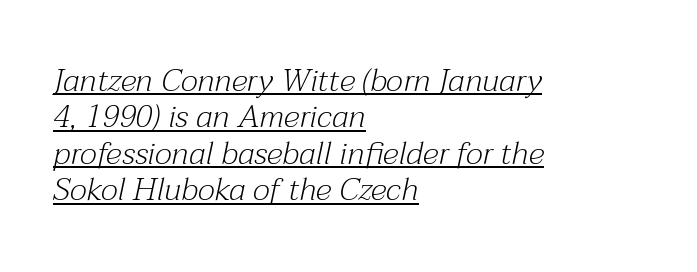
Q: Is the text bold? A: No.
Q: Is the text italic (slanted)? A: Yes, it leans right by about 12 degrees.
Q: Is the typeface a serif or a sans-serif typeface? A: Serif.
Q: Is the text underlined? A: Yes.
Q: How is the paragraph aligned? A: Left-aligned.
Q: Is the spacing between letters normal or unusually wide? A: Normal.
Q: Is the spacing between lines tight, normal or loose? A: Tight.
Q: Width (condensed, normal, or wide)? A: Normal.
Q: Stroke contrast? A: Medium.
Q: x-height? A: Medium.
Q: Monospaced? A: No.
